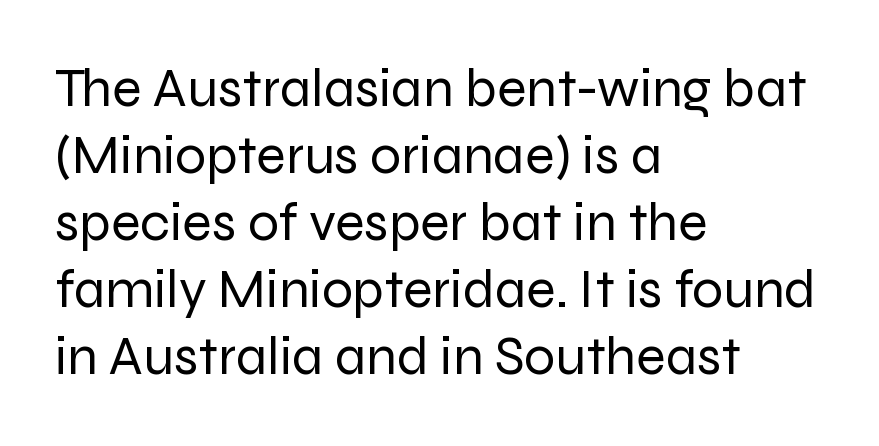
The image shows 55 px regular-weight sans-serif type, upright; set left-aligned, line spacing 1.22x, normal letter spacing, not underlined; low stroke contrast and a medium x-height.
